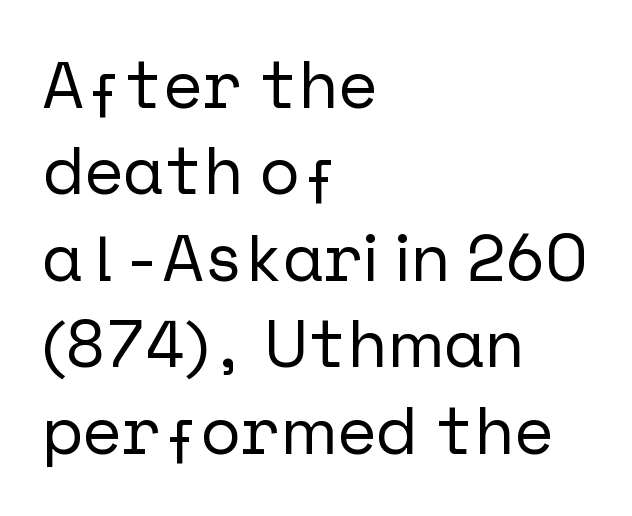
The image shows 67 px sans-serif type, upright; set left-aligned, normal line spacing (1.29x), normal letter spacing, not underlined; low stroke contrast and a medium x-height.
